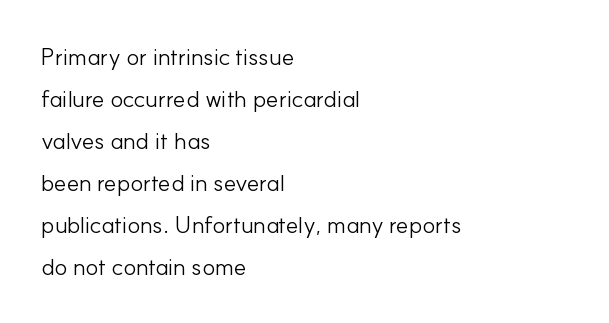
Q: Is the text bold? A: No.
Q: Is the text italic (slanted)? A: No, it is upright.
Q: Is the text underlined? A: No.
Q: How is the paragraph aligned? A: Left-aligned.
Q: Is the spacing between letters normal or unusually wide? A: Normal.
